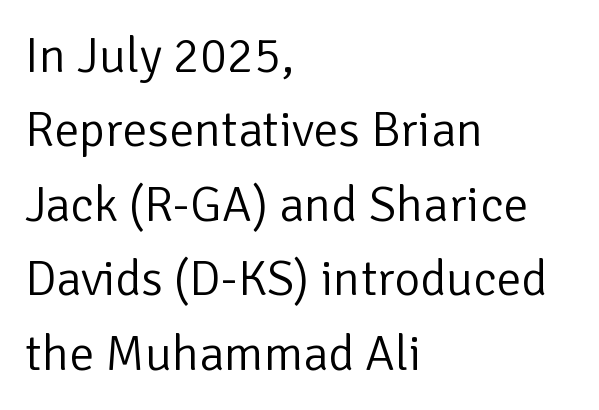
Vertical spacing — default. Quick note: underline off. Italic: no, the glyphs are upright roman. A light-to-regular cut is what we see here.
